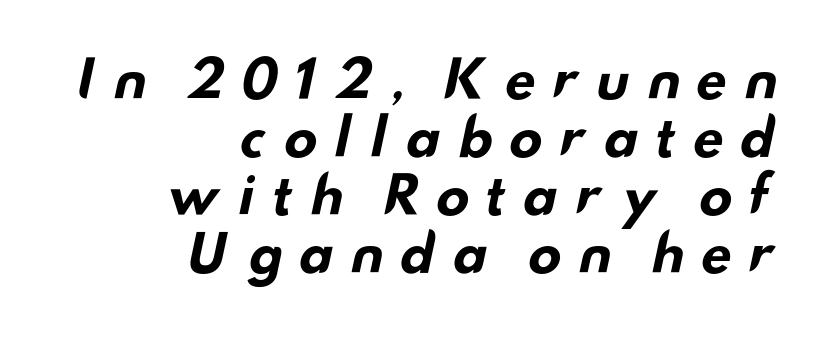
{"serif": "no", "bold": "yes", "weight": "bold", "width": "wide", "stroke_contrast": "low", "x_height": "small", "monospaced": "no", "underline": "no", "align": "right", "line_spacing": "tight", "line_spacing_ratio": 1.14, "letter_spacing": "wide", "letter_spacing_em": 0.28, "glyph_px": 51}
